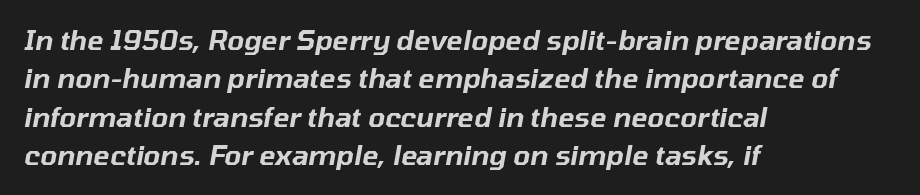
{"italic": "yes", "lean": "right", "slant_degrees": 10, "underline": "no", "align": "left", "line_spacing": "normal", "line_spacing_ratio": 1.42, "letter_spacing": "normal", "letter_spacing_em": 0.0, "glyph_px": 27}
